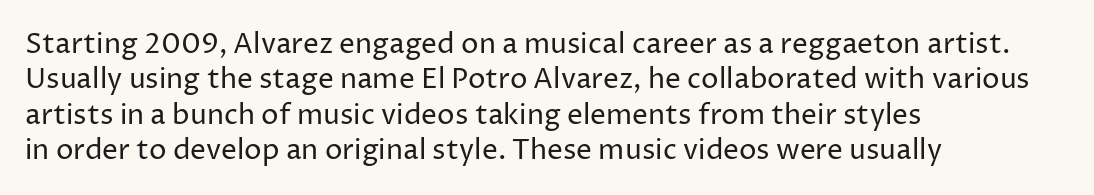
{"serif": "no", "italic": "no", "bold": "no", "weight": "regular", "width": "normal", "stroke_contrast": "low", "x_height": "medium", "monospaced": "no", "underline": "no", "align": "left", "line_spacing": "normal", "line_spacing_ratio": 1.26, "letter_spacing": "normal", "letter_spacing_em": 0.0, "glyph_px": 28}
